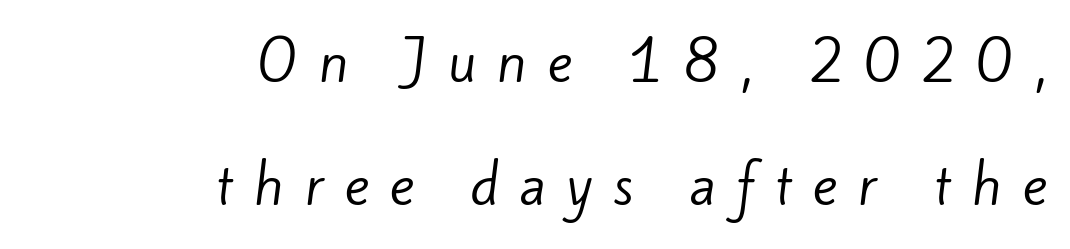
{"serif": "no", "bold": "no", "weight": "regular", "width": "normal", "stroke_contrast": "low", "x_height": "small", "monospaced": "no", "underline": "no", "align": "right", "line_spacing": "loose", "line_spacing_ratio": 2.33, "letter_spacing": "wide", "letter_spacing_em": 0.39, "glyph_px": 53}
